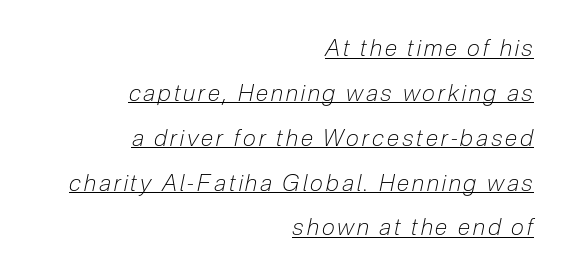
This rendering uses right alignment, leaving the left contour irregular. The passage shown is not bold in any degree. Honestly, the underline is the first thing you notice here. Quick note: interline space is abundant. This sample uses an oblique cut, with every glyph tilted off the vertical.
